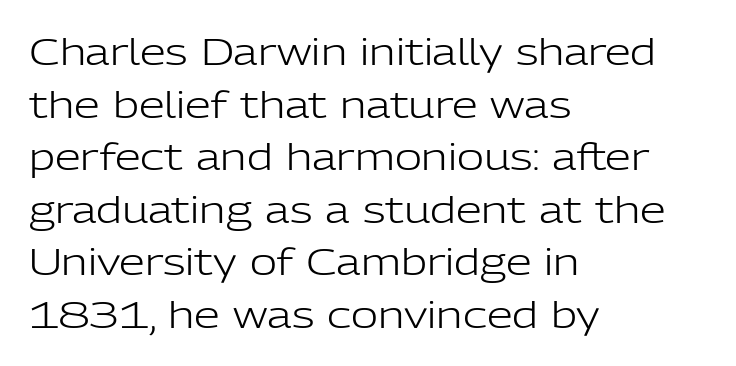
Compared with a typical body face, this is equally light or lighter still. These lines sit exactly where default settings would place them. The space beneath each line is pristine and unruled. If you drew a line through each stem, it would be perfectly vertical. All the whitespace from short lines collects on the right. The letters advance in unequal steps, a hallmark of proportional type.
